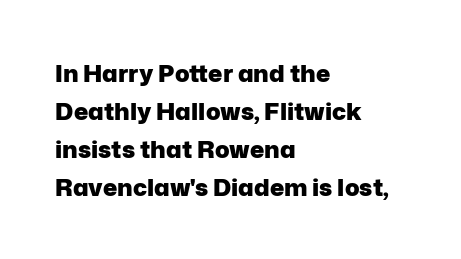
The space between consecutive lines is moderate. Alignment: flush left. The passage shown is not underscored anywhere. The type is set solid horizontally, with unmodified tracking. The characters look thick and weighty, a clear bold. Unlike italic type, these characters show no tilt at all.
